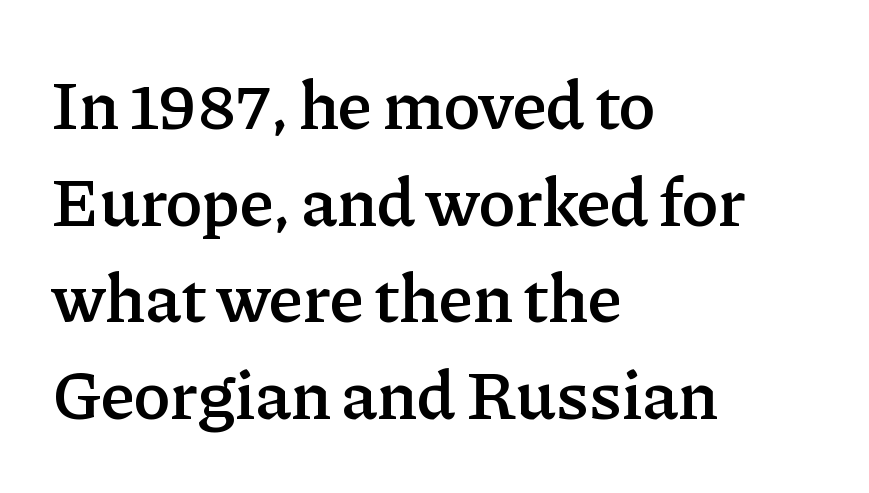
Q: Is the text bold? A: Semi-bold.
Q: Is the text italic (slanted)? A: No, it is upright.
Q: Is the typeface a serif or a sans-serif typeface? A: Serif.
Q: Is the text underlined? A: No.
Q: How is the paragraph aligned? A: Left-aligned.
Q: Is the spacing between letters normal or unusually wide? A: Normal.
Q: Is the spacing between lines tight, normal or loose? A: Normal.
Q: Width (condensed, normal, or wide)? A: Normal.
Q: Stroke contrast? A: Low.
Q: x-height? A: Medium.
Q: Monospaced? A: No.
